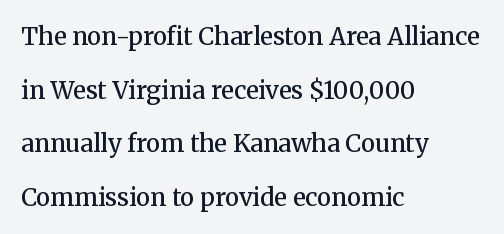
The image shows 24 px text type, upright; set left-aligned, loose line spacing (2.23x), normal letter spacing, not underlined.
